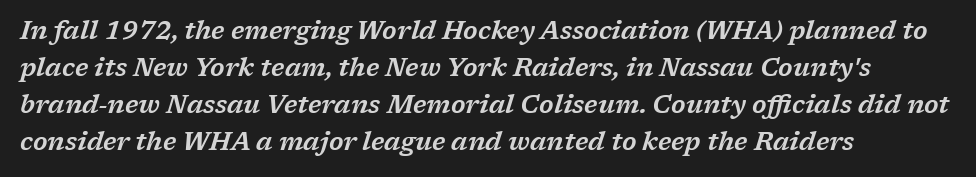
Q: Is the text italic (slanted)? A: Yes, it leans right by about 17 degrees.
Q: Is the text underlined? A: No.
Q: How is the paragraph aligned? A: Left-aligned.
Q: Is the spacing between letters normal or unusually wide? A: Normal.
Q: Is the spacing between lines tight, normal or loose? A: Normal.
